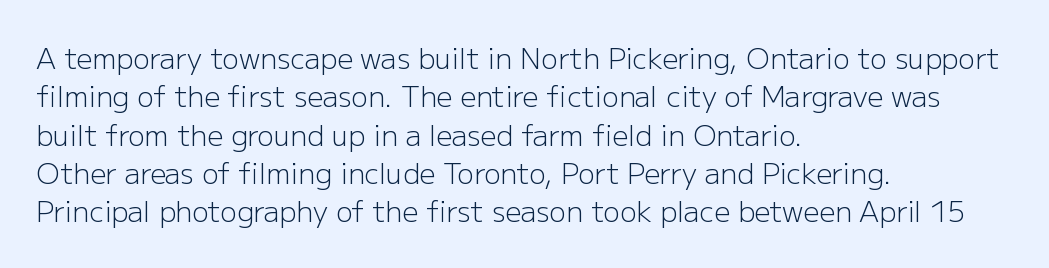
Casual observation: everything's shoved over to the left. Stroke mass is kept to a normal reading level or below. The letterforms sit shoulder to shoulder at normal distance. How would I describe the line gaps? Plain and ordinary. A roman cut, with each character standing at attention. Do the characters align in a grid? No, the font is proportional.
